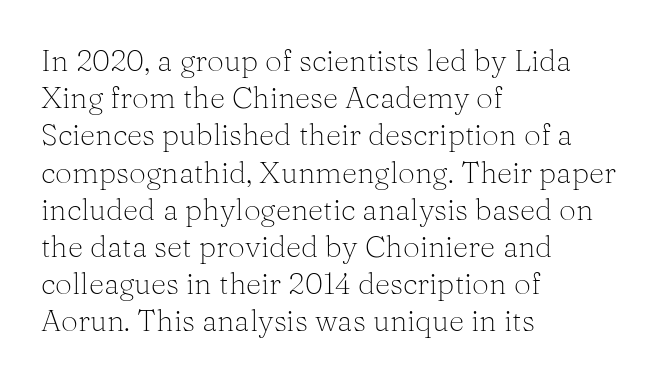
Q: Is the text bold? A: No.
Q: Is the text italic (slanted)? A: No, it is upright.
Q: Is the typeface a serif or a sans-serif typeface? A: Serif.
Q: Is the text underlined? A: No.
Q: How is the paragraph aligned? A: Left-aligned.
Q: Is the spacing between letters normal or unusually wide? A: Normal.
Q: Width (condensed, normal, or wide)? A: Normal.
Q: Stroke contrast? A: Medium.
Q: x-height? A: Medium.
Q: Monospaced? A: No.
